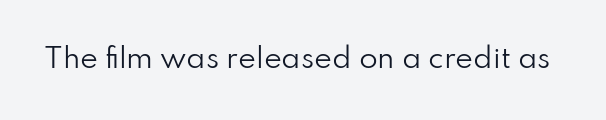
Q: Is the text bold? A: No.
Q: Is the text italic (slanted)? A: No, it is upright.
Q: Is the text underlined? A: No.
Q: Is the spacing between letters normal or unusually wide? A: Normal.
